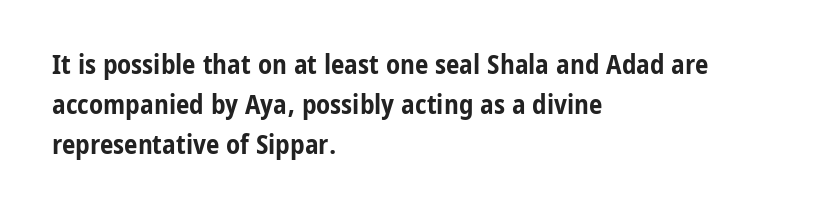
A student would call this left alignment; a typographer would say flush left, rag right. Lines of text with bare space underneath. Does the weight exceed regular? Yes, all the way to bold. Posture: vertical. The rows are spaced the way most documents space them. In terms of letterspacing, this is plain default setting.
